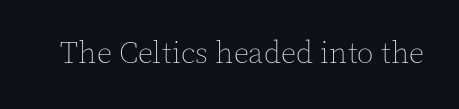
A typesetter would mark this as roman, not italic. Standard letterfit; no display-style spreading of the glyphs. Each letter keeps its own natural width here, so spacing adapts to shape. Weight: regular or lighter. Any mark beneath the type? The region is blank.
